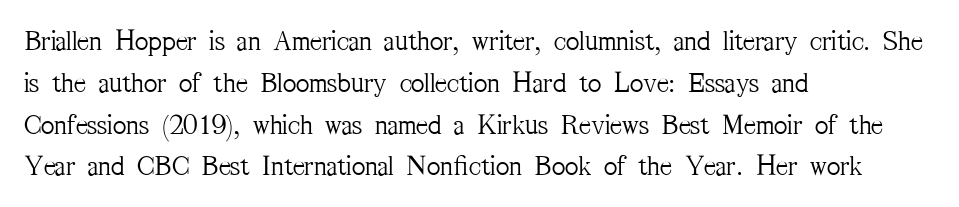
The image shows 29 px light, condensed serif type, upright; set left-aligned, normal line spacing (1.44x), normal letter spacing, not underlined; medium stroke contrast and a medium x-height.
